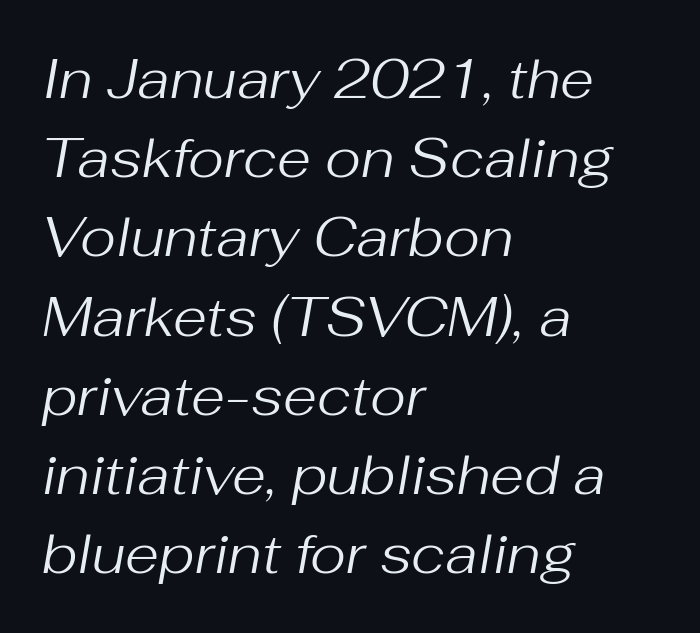
Q: Is the text bold? A: No.
Q: Is the text italic (slanted)? A: Yes, it leans right by about 10 degrees.
Q: Is the text underlined? A: No.
Q: How is the paragraph aligned? A: Left-aligned.
Q: Is the spacing between letters normal or unusually wide? A: Normal.
Q: Is the spacing between lines tight, normal or loose? A: Normal.
Q: Width (condensed, normal, or wide)? A: Normal.
Q: Stroke contrast? A: Medium.
Q: x-height? A: Medium.
Q: Monospaced? A: No.
